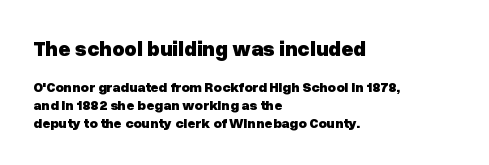
{"italic": "no", "bold": "yes", "underline": "no", "align": "left", "line_spacing": "normal", "line_spacing_ratio": 1.28, "letter_spacing": "normal", "letter_spacing_em": 0.0, "larger_block": "first", "size_ratio": 1.5, "glyph_px": 21}
